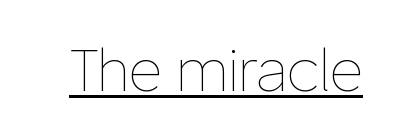
The image shows 58 px thin type, upright; set normal letter spacing, underlined; low stroke contrast and a medium x-height.
